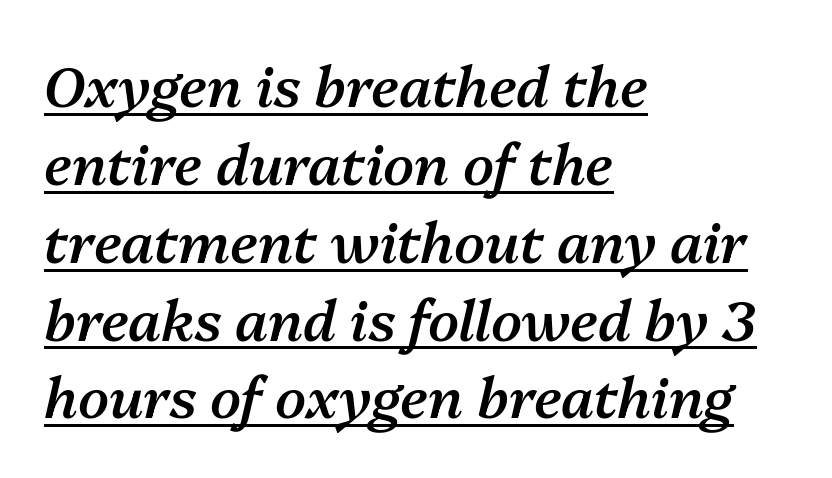
The image shows 56 px semibold type, italic (leaning right); set left-aligned, normal line spacing (1.39x), normal letter spacing, underlined; medium stroke contrast and a medium x-height.
